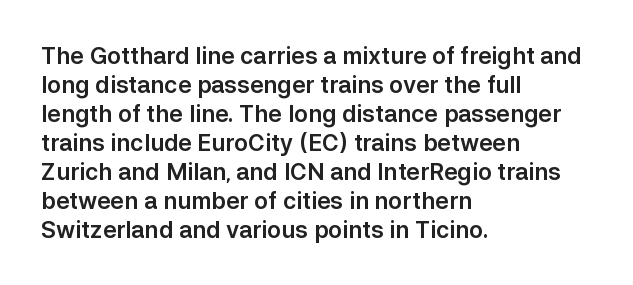
Q: Is the text italic (slanted)? A: No, it is upright.
Q: Is the text underlined? A: No.
Q: How is the paragraph aligned? A: Left-aligned.
Q: Is the spacing between letters normal or unusually wide? A: Normal.
Q: Is the spacing between lines tight, normal or loose? A: Normal.
